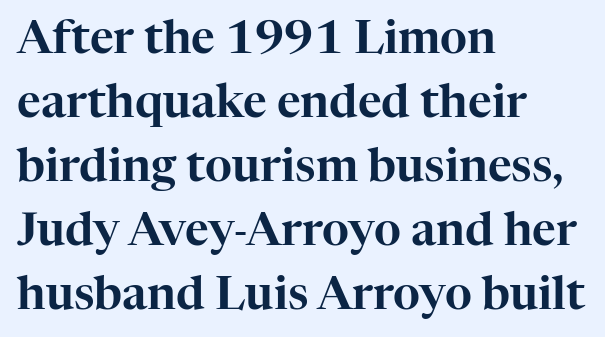
{"serif": "yes", "italic": "no", "width": "normal", "stroke_contrast": "high", "x_height": "medium", "monospaced": "no", "underline": "no", "align": "left", "line_spacing": "normal", "line_spacing_ratio": 1.39, "letter_spacing": "normal", "letter_spacing_em": 0.0, "glyph_px": 46}
